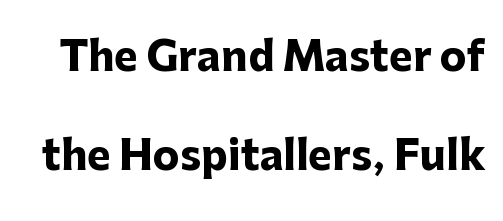
The image shows 40 px heavy sans-serif type, upright; set loose line spacing (2.48x), normal letter spacing, not underlined; low stroke contrast and a medium x-height.
